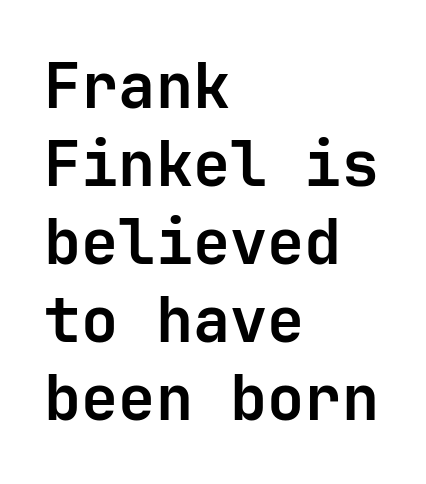
Here the designer chose a console-style face with uniform glyph widths. Spacing between characters is what you'd get straight out of the box. The text block is weighted toward the left margin, trailing off unevenly rightward. Does the leading feel generous? No, just average.
